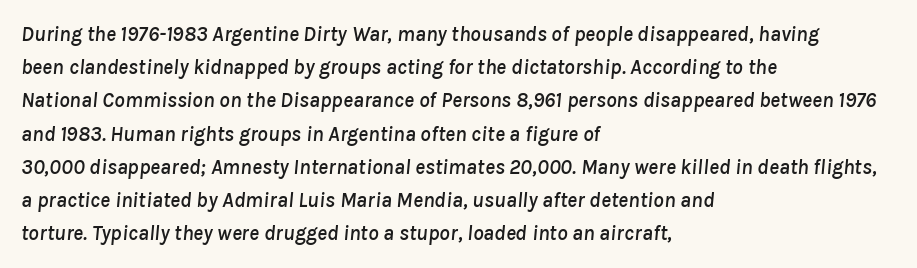
{"italic": "yes", "lean": "right", "slant_degrees": 8, "underline": "no", "align": "left", "line_spacing": "normal", "line_spacing_ratio": 1.58, "letter_spacing": "normal", "letter_spacing_em": 0.0, "glyph_px": 21}
